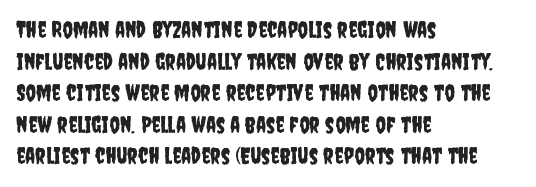
The letterforms sit shoulder to shoulder at normal distance. The paragraph has a hard left edge and a soft right edge. A clean baseline with only descenders dipping below it. No italicization has been applied; the sample stays upright.
